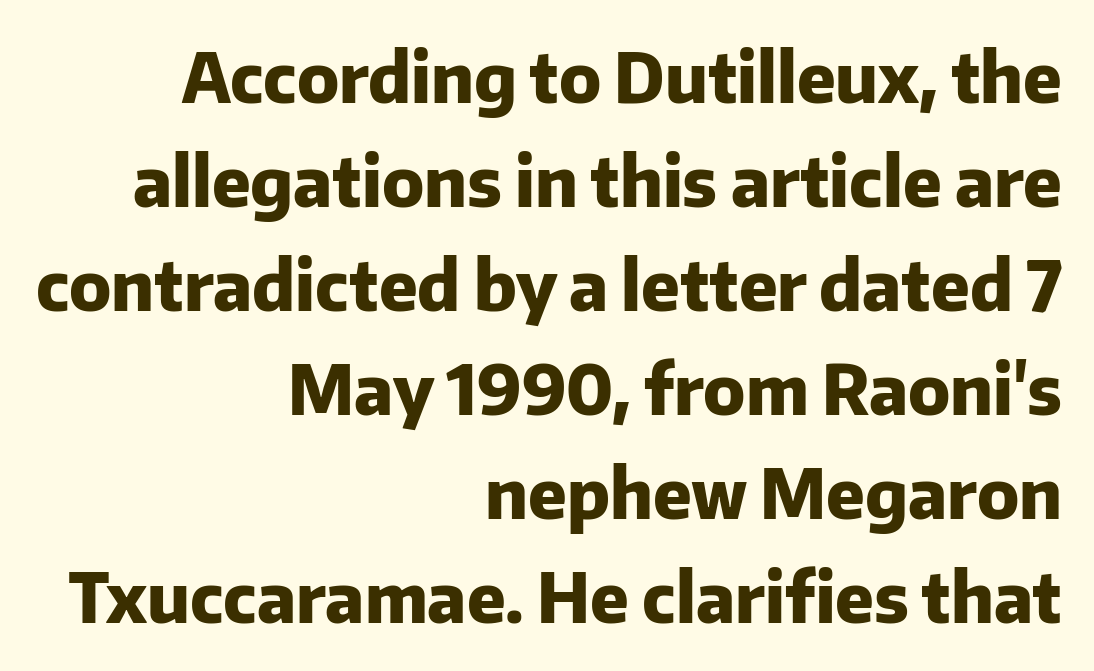
The image shows 68 px heavy sans-serif type, upright; set right-aligned, normal line spacing (1.53x), normal letter spacing, not underlined; low stroke contrast and a medium x-height.
